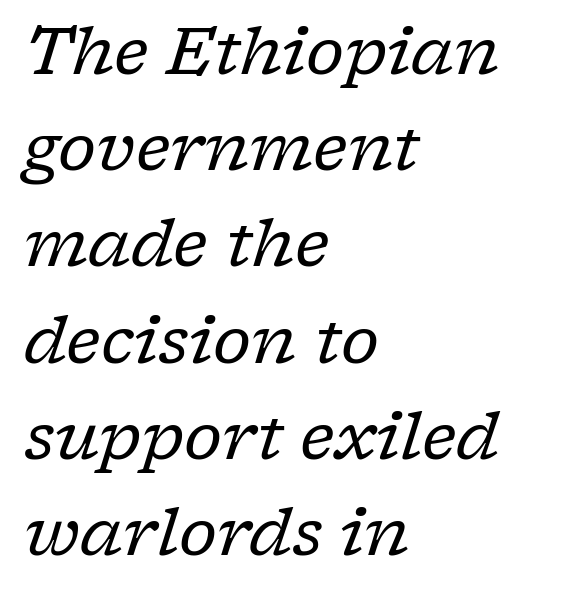
{"serif": "yes", "italic": "yes", "lean": "right", "slant_degrees": 17, "bold": "no", "weight": "regular", "width": "normal", "stroke_contrast": "low", "x_height": "medium", "monospaced": "no", "underline": "no", "align": "left", "line_spacing": "normal", "line_spacing_ratio": 1.48, "letter_spacing": "normal", "letter_spacing_em": 0.0, "glyph_px": 65}
